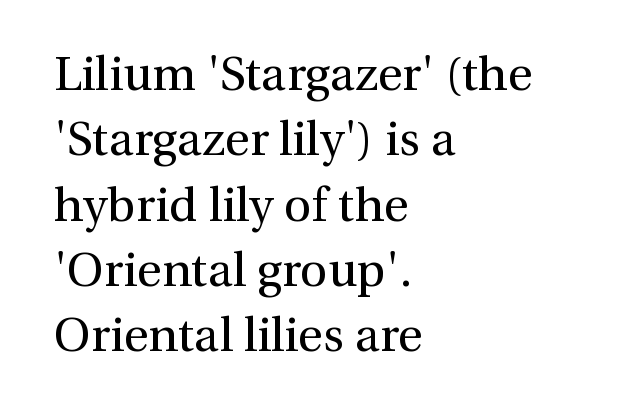
This block has exactly the height ordinary leading produces. Varying glyph widths throughout — classic text-font behaviour. Notice how the passage keeps a crisp vertical edge on the left only. This is serif lettering, the kind often seen in printed books. Is the type heavy? It reads as light-to-regular instead. Does extra space separate the letters? No, they use regular spacing.
